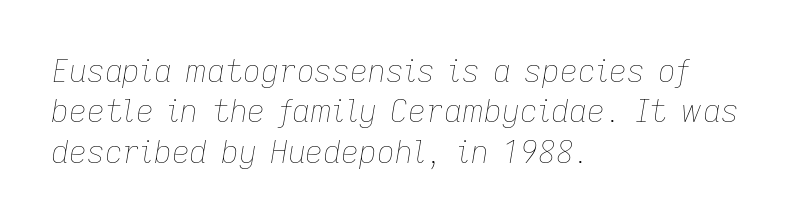
The image shows 31 px thin type, italic (leaning right); set left-aligned, normal line spacing (1.3x), normal letter spacing, not underlined; low stroke contrast and a medium x-height.
